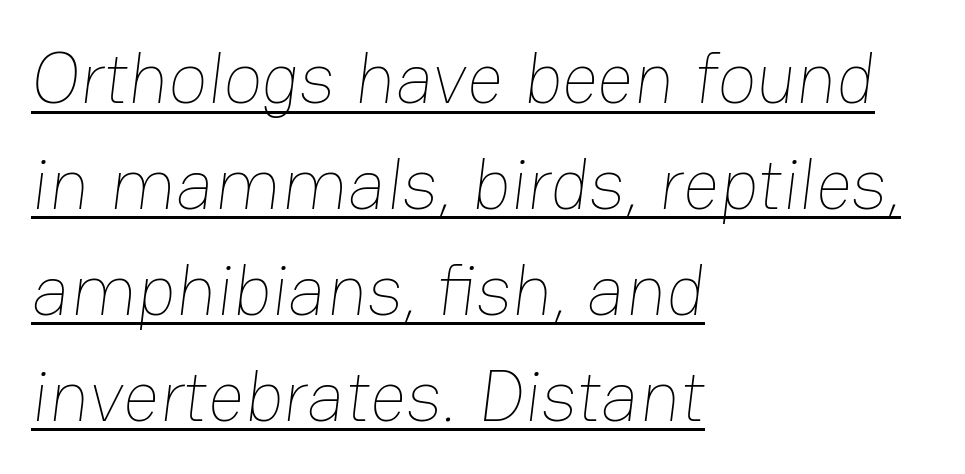
Q: Is the text bold? A: No.
Q: Is the text underlined? A: Yes.
Q: How is the paragraph aligned? A: Left-aligned.
Q: Is the spacing between letters normal or unusually wide? A: Normal.
Q: Is the spacing between lines tight, normal or loose? A: Normal.
Q: Width (condensed, normal, or wide)? A: Normal.
Q: Stroke contrast? A: Low.
Q: x-height? A: Medium.
Q: Monospaced? A: No.
